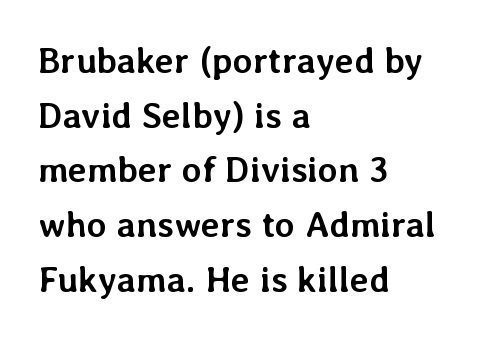
Q: Is the text bold? A: Yes.
Q: Is the text italic (slanted)? A: No, it is upright.
Q: Is the text underlined? A: No.
Q: How is the paragraph aligned? A: Left-aligned.
Q: Is the spacing between letters normal or unusually wide? A: Normal.
Q: Is the spacing between lines tight, normal or loose? A: Normal.
Q: Width (condensed, normal, or wide)? A: Normal.
Q: Stroke contrast? A: Low.
Q: x-height? A: Medium.
Q: Monospaced? A: No.
